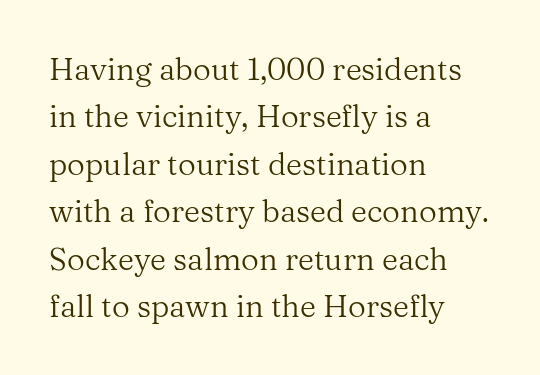
Weight: in the light-to-regular range. Lines of text with bare space underneath. These lines were composed using upright roman letters. Character widths vary here, with narrow letters taking less room than wide ones. The block of text has a typical density, with ordinary space between rows.
